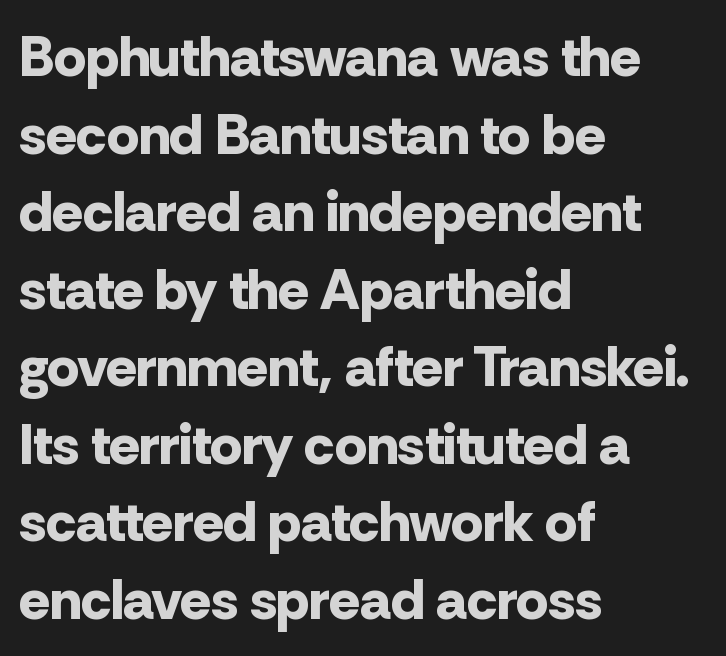
{"serif": "no", "italic": "no", "bold": "yes", "weight": "bold", "width": "normal", "stroke_contrast": "low", "x_height": "medium", "monospaced": "no", "underline": "no", "align": "left", "line_spacing": "normal", "line_spacing_ratio": 1.36, "letter_spacing": "normal", "letter_spacing_em": 0.0, "glyph_px": 57}
